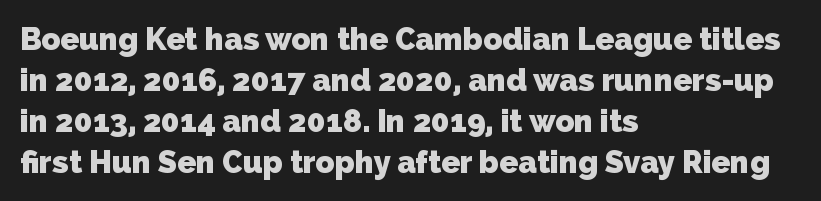
The image shows 31 px heavy sans-serif type; set left-aligned, normal line spacing (1.32x), normal letter spacing, not underlined; low stroke contrast and a medium x-height.
